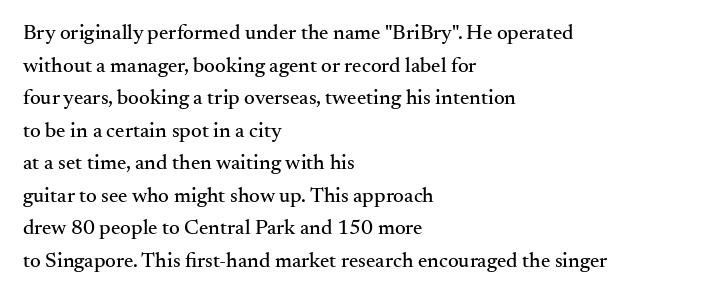
The line-height multiplier appears to be the usual default. Posture: straight, roman, zero tilt. This sample uses plain, unmodified letter spacing. No word sits above an underline.
